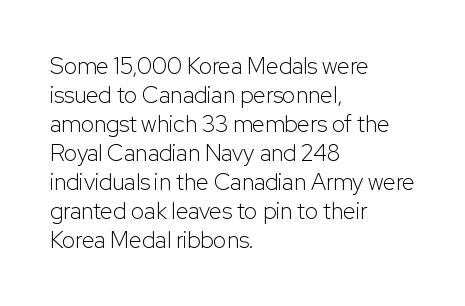
The image shows 23 px text type, upright; set left-aligned, normal line spacing (1.26x), normal letter spacing, not underlined.
